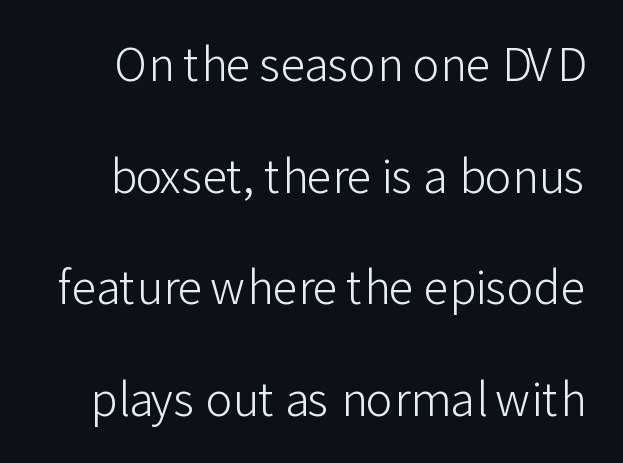
Q: Is the text bold? A: No.
Q: Is the text italic (slanted)? A: No, it is upright.
Q: Is the typeface a serif or a sans-serif typeface? A: Sans-serif.
Q: Is the text underlined? A: No.
Q: Is the spacing between letters normal or unusually wide? A: Normal.
Q: Is the spacing between lines tight, normal or loose? A: Loose.
Q: Width (condensed, normal, or wide)? A: Normal.
Q: Stroke contrast? A: Low.
Q: x-height? A: Medium.
Q: Monospaced? A: No.
